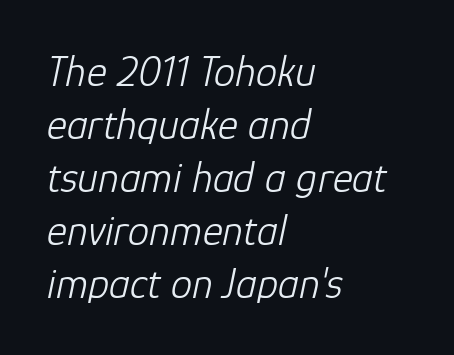
Q: Is the text bold? A: No.
Q: Is the text italic (slanted)? A: Yes, it leans right by about 12 degrees.
Q: Is the text underlined? A: No.
Q: How is the paragraph aligned? A: Left-aligned.
Q: Is the spacing between letters normal or unusually wide? A: Normal.
Q: Width (condensed, normal, or wide)? A: Normal.
Q: Stroke contrast? A: Low.
Q: x-height? A: Medium.
Q: Monospaced? A: No.
